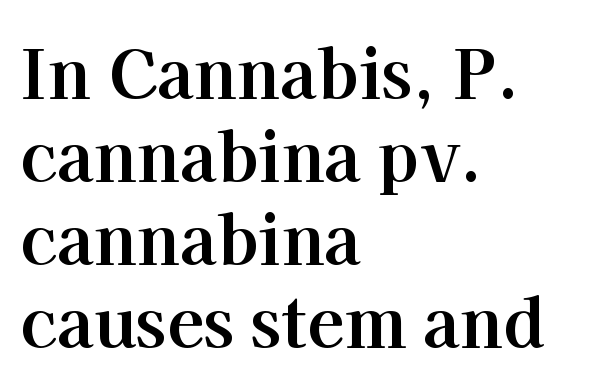
Note the varied advance widths — an 'i' is clearly narrower than an 'm'. No italicization has been applied; the sample stays upright. Weight: bold. Leftover space on each line is placed entirely after the last word. Any mark beneath the type? The region is blank.
